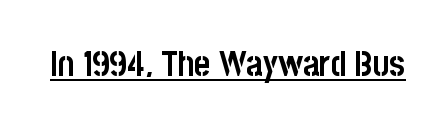
These lines were composed using upright roman letters. Check where the strokes stop: nothing finishes them off — pure sans. Nothing unusual about the tracking: characters are spaced as the font intends. A continuous stroke trails under the words, as in a hyperlink. This sample has the flowing, uneven cadence of proportional lettering. How heavy is the stroke? Heavy — this is a bold.
